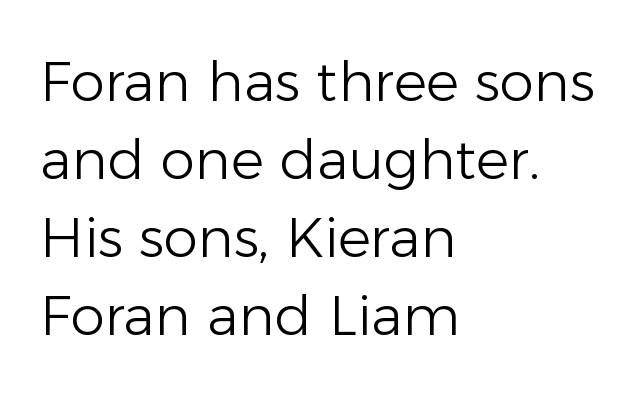
{"serif": "no", "italic": "no", "bold": "no", "weight": "light", "width": "normal", "stroke_contrast": "low", "x_height": "medium", "monospaced": "no", "underline": "no", "align": "left", "line_spacing": "normal", "line_spacing_ratio": 1.42, "letter_spacing": "normal", "letter_spacing_em": 0.0, "glyph_px": 55}
